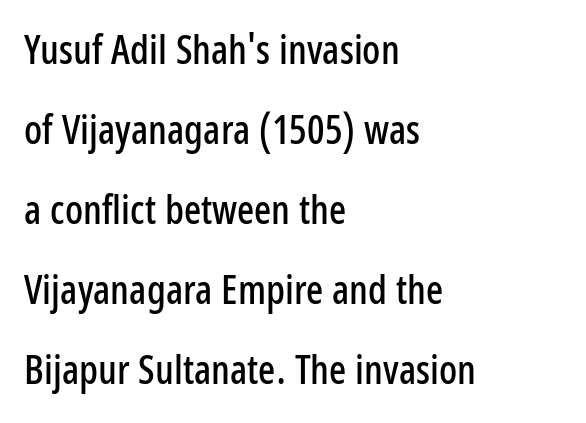
Students, note that the glyphs here touch the page at normal intervals. The passage shown is typeset with a sans-serif family. This rendering features lettering with no underline. Upright lettering throughout. What's the leading like? Stretched, with rows far apart.
